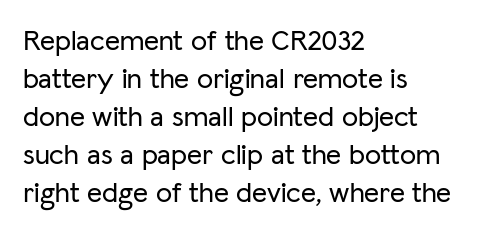
Nothing sits at the stroke ends, so this counts as sans-serif. Characters follow at the spacing the type designer built in. In terms of leading, this rendering sits right in the middle. Words float on clear page, feet unadorned. One-word summary of the alignment: left.
